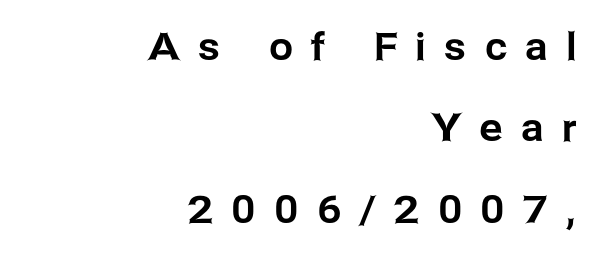
The image shows 38 px sans-serif type, upright; set right-aligned, loose line spacing (2.14x), unusually wide letter spacing (+0.49 em), not underlined; low stroke contrast and a medium x-height.
